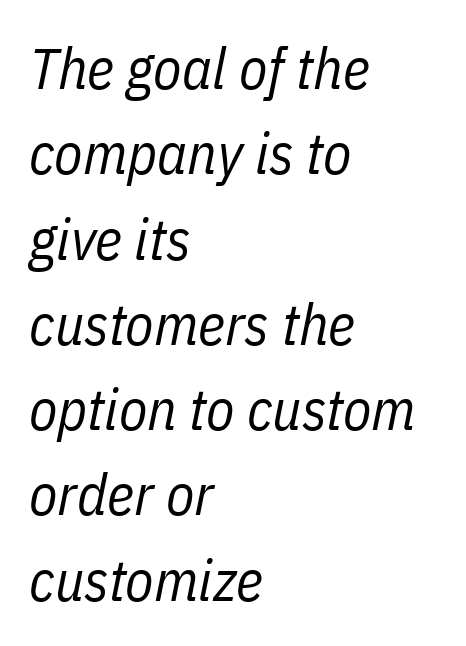
The image shows 58 px regular-weight, condensed type, italic (leaning right); set left-aligned, normal line spacing (1.47x), normal letter spacing, not underlined; low stroke contrast and a medium x-height.
